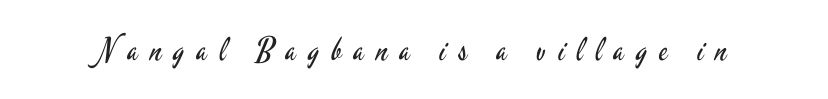
The image shows 32 px regular-weight, condensed sans-serif type; set unusually wide letter spacing (+0.38 em), not underlined; low stroke contrast and a small x-height.
